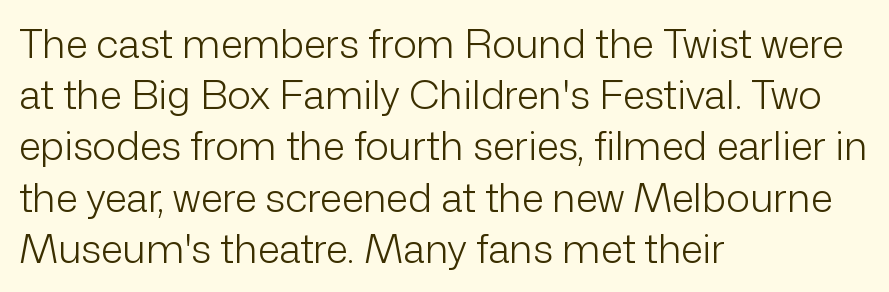
Q: Is the text bold? A: No.
Q: Is the text italic (slanted)? A: No, it is upright.
Q: Is the typeface a serif or a sans-serif typeface? A: Sans-serif.
Q: Is the text underlined? A: No.
Q: How is the paragraph aligned? A: Left-aligned.
Q: Is the spacing between letters normal or unusually wide? A: Normal.
Q: Is the spacing between lines tight, normal or loose? A: Normal.
Q: Width (condensed, normal, or wide)? A: Normal.
Q: Stroke contrast? A: Low.
Q: x-height? A: Medium.
Q: Monospaced? A: No.
